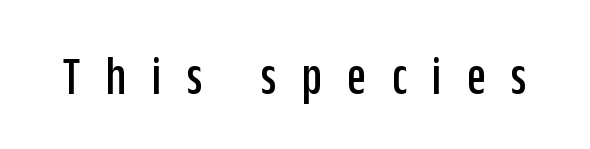
{"serif": "no", "italic": "no", "width": "condensed", "stroke_contrast": "low", "x_height": "large", "monospaced": "no", "underline": "no", "letter_spacing": "wide", "letter_spacing_em": 0.46, "glyph_px": 55}
